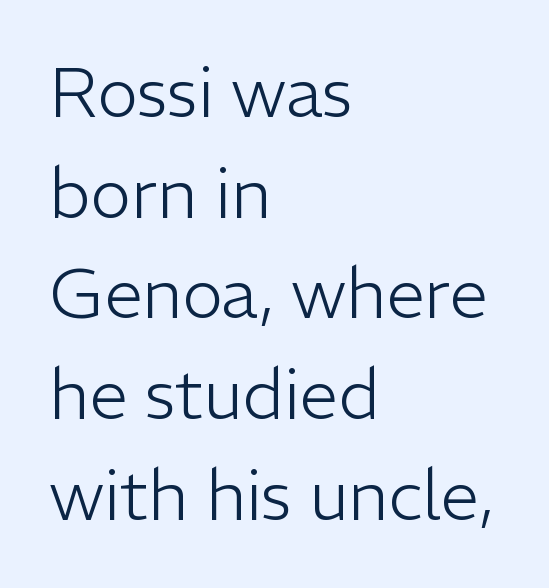
{"serif": "no", "italic": "no", "bold": "no", "weight": "light", "width": "normal", "stroke_contrast": "low", "x_height": "medium", "monospaced": "no", "underline": "no", "align": "left", "line_spacing": "normal", "line_spacing_ratio": 1.46, "letter_spacing": "normal", "letter_spacing_em": 0.0, "glyph_px": 69}
